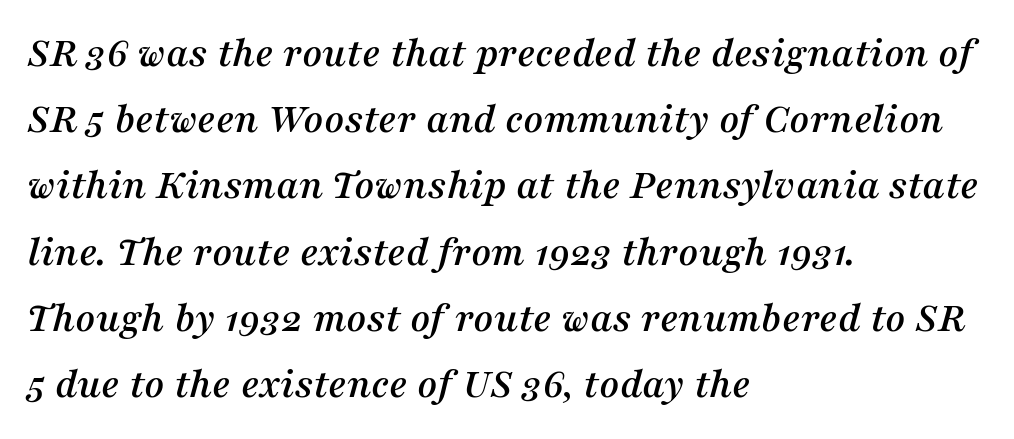
The image shows 43 px serif type, italic (leaning right); set left-aligned, normal line spacing (1.54x), normal letter spacing, not underlined; medium stroke contrast and a medium x-height.
